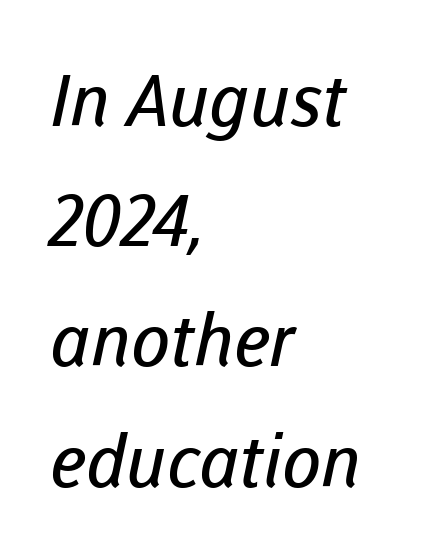
Q: Is the text bold? A: No.
Q: Is the typeface a serif or a sans-serif typeface? A: Sans-serif.
Q: Is the text underlined? A: No.
Q: How is the paragraph aligned? A: Left-aligned.
Q: Is the spacing between letters normal or unusually wide? A: Normal.
Q: Is the spacing between lines tight, normal or loose? A: Normal.
Q: Width (condensed, normal, or wide)? A: Normal.
Q: Stroke contrast? A: Low.
Q: x-height? A: Medium.
Q: Monospaced? A: No.
